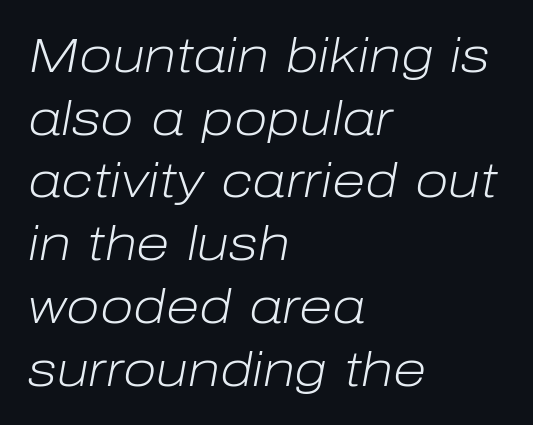
Here the designer chose a conventional face with non-uniform glyph widths. The rows are spaced the way most documents space them. The tracking reads as untouched default to a designer's eye. Lines of text with bare space underneath. Each line starts at the same left margin while the right side varies.
